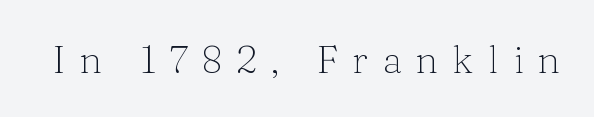
Q: Is the text bold? A: No.
Q: Is the text italic (slanted)? A: No, it is upright.
Q: Is the typeface a serif or a sans-serif typeface? A: Serif.
Q: Is the text underlined? A: No.
Q: Is the spacing between letters normal or unusually wide? A: Unusually wide.
Q: Width (condensed, normal, or wide)? A: Normal.
Q: Stroke contrast? A: Medium.
Q: x-height? A: Medium.
Q: Monospaced? A: No.
